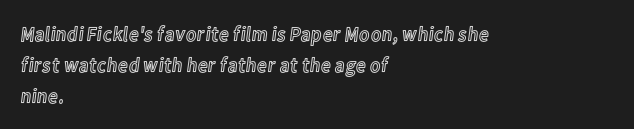
There is no visible air inserted between adjacent glyphs. Alignment: flush left. The words here are not underlined. The designer left line spacing at the default.
